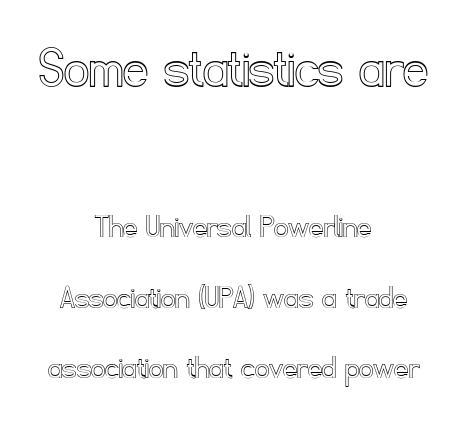
The image shows 61 px text type, upright; set centered, loose line spacing (2.02x), normal letter spacing, not underlined; the first (top) block is 1.74x larger; a small x-height.
